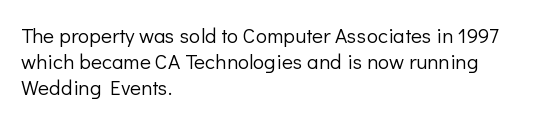
The typography opts for an upright posture over an oblique one. Unmarked baselines from the first word to the last. Students, note that the glyphs here touch the page at normal intervals. Which margin do the lines hug? The left one — the right edge is uneven. The typesetting does not lean heavy: it is not bold.
